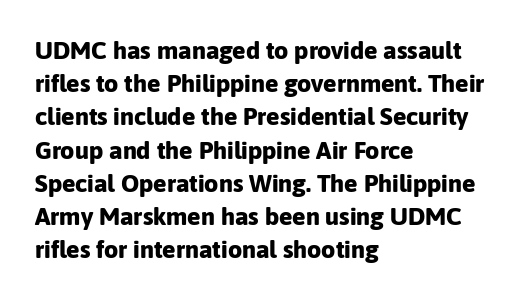
Q: Is the text bold? A: Yes.
Q: Is the text italic (slanted)? A: No, it is upright.
Q: Is the text underlined? A: No.
Q: How is the paragraph aligned? A: Left-aligned.
Q: Is the spacing between letters normal or unusually wide? A: Normal.
Q: Is the spacing between lines tight, normal or loose? A: Normal.
